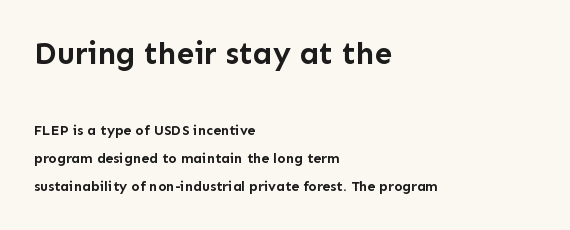
Q: Is the text bold? A: Yes.
Q: Is the text italic (slanted)? A: No, it is upright.
Q: Is the typeface a serif or a sans-serif typeface? A: Sans-serif.
Q: Is the text underlined? A: No.
Q: How is the paragraph aligned? A: Left-aligned.
Q: Is the spacing between letters normal or unusually wide? A: Normal.
Q: Is the spacing between lines tight, normal or loose? A: Loose.
Q: Which block of text is set in a larger size, the first (top) or the second (bottom)? A: The first (top) one.
Q: Width (condensed, normal, or wide)? A: Normal.
Q: Stroke contrast? A: Low.
Q: x-height? A: Medium.
Q: Monospaced? A: No.
